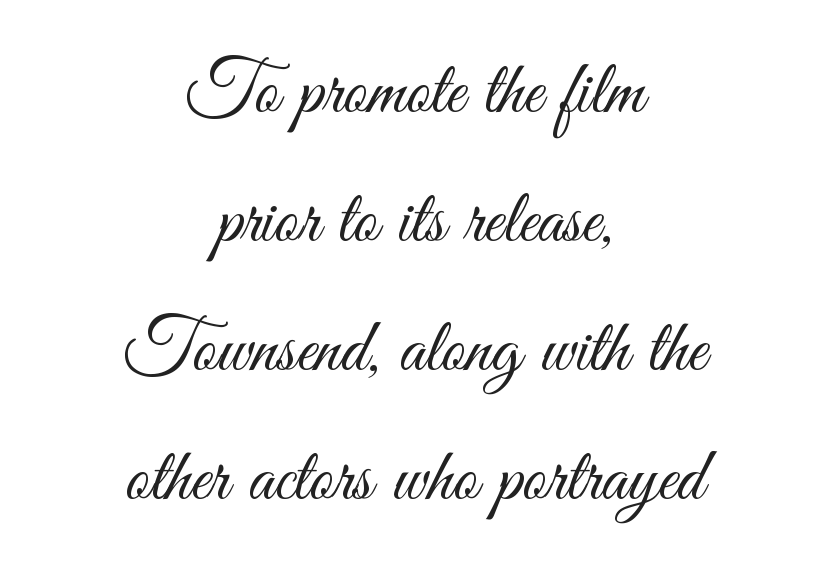
The image shows 75 px light, condensed sans-serif type; set centered, line spacing 1.72x, normal letter spacing, not underlined; medium stroke contrast and a small x-height.
